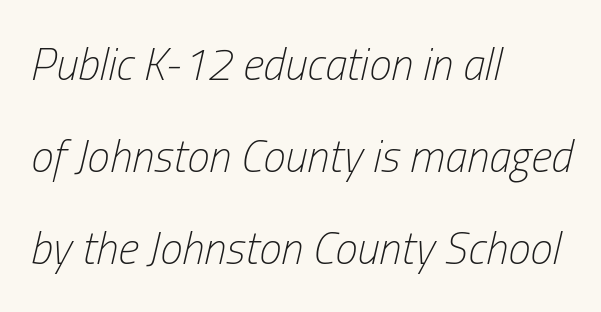
The image shows 45 px light, condensed type, italic (leaning right); set left-aligned, loose line spacing (2.05x), normal letter spacing, not underlined; low stroke contrast and a medium x-height.
